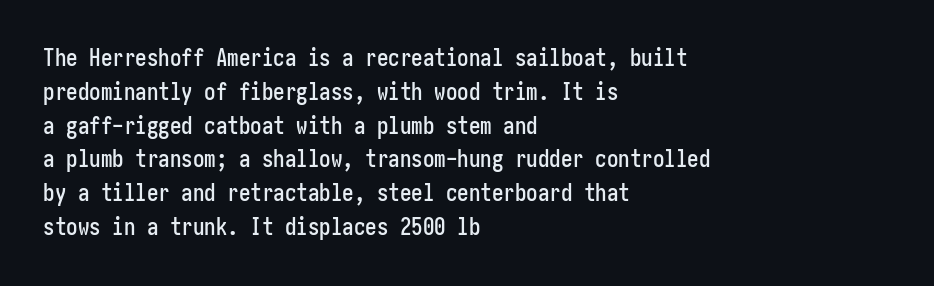
The image shows 23 px text type, upright; set left-aligned, normal line spacing (1.47x), normal letter spacing, not underlined.
